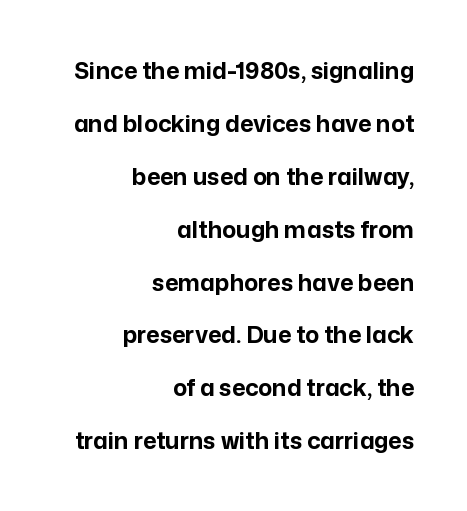
{"italic": "no", "bold": "yes", "underline": "no", "align": "right", "line_spacing": "loose", "line_spacing_ratio": 2.3, "letter_spacing": "normal", "letter_spacing_em": 0.0, "glyph_px": 23}
